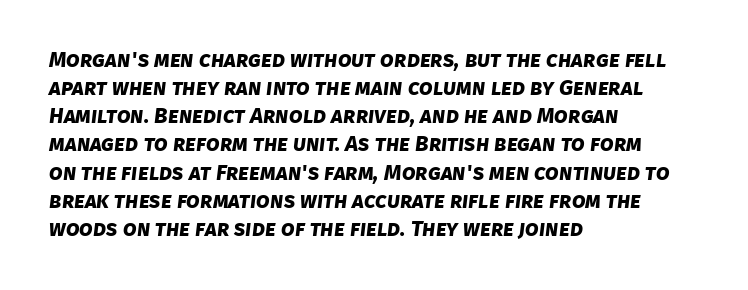
This rendering uses left alignment, leaving the right contour irregular. The gaps between neighbouring characters are ordinary and unremarkable. The leading is moderate, giving the passage an even texture. Compared with an ordinary text face, these strokes are far heavier — a full bold. This rendering features lettering with no underline.
